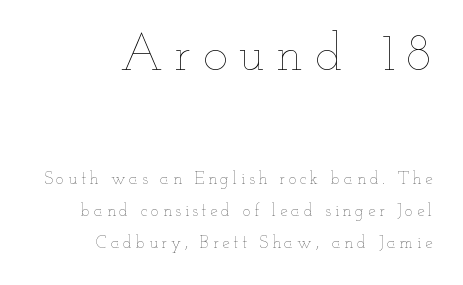
The initial chunk of copy outweighs the following chunk in type size. Descenders are the only things crossing below the line. Rendered with straight, roman letterforms. Is the stroke heavy? The answer is a plain regular-or-lighter. Here the designer chose a conventional face with non-uniform glyph widths.
